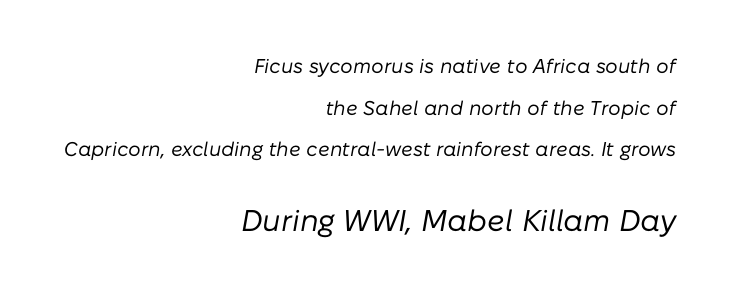
A bare baseline throughout the passage. Between one letter and the next there's only the usual sliver of space. This sample has the flowing, uneven cadence of proportional lettering. The block sitting lower on the canvas is the one with enlarged characters. Every row of glyphs terminates at an identical x-position on the right.
